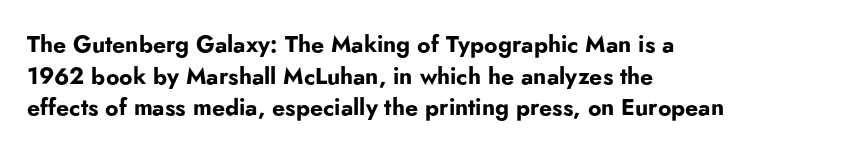
The image shows 23 px bold type, upright; set left-aligned, normal line spacing (1.38x), normal letter spacing, not underlined.
